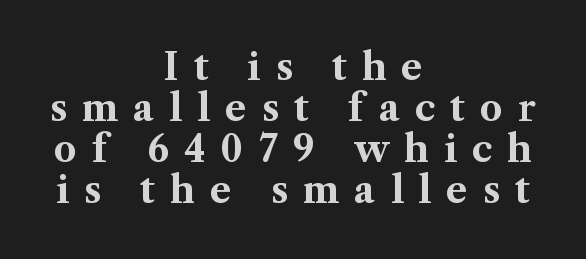
Serif or sans? Serif — the stroke terminals have little feet. This rendering widens character spacing well past its baseline value. You could not count columns in this text — the font is proportionally spaced. Does the weight exceed regular? Yes, all the way to bold. Lines of text with bare space underneath. These lines stack symmetrically, like a column narrowing and widening about its center.
